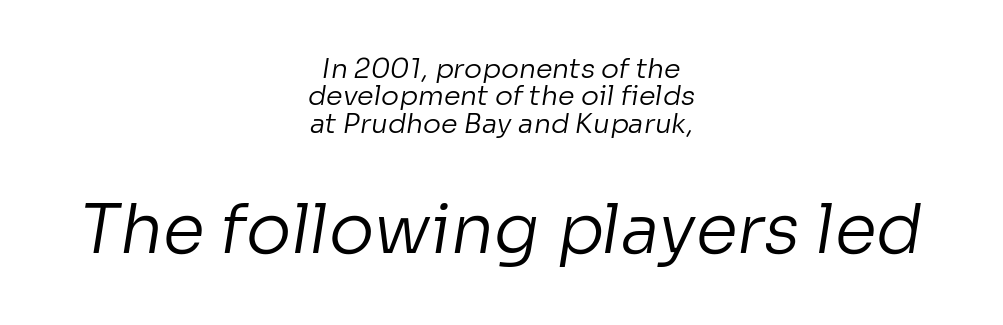
Is this a fixed-width face? No — the glyphs have proportional, varying widths. The text was rendered using a sans face with plain stroke endings. Note: smaller setting up top, larger setting below. Unmarked baselines from the first word to the last. Compared with a flush-left layout, this one balances lines on the center instead.
